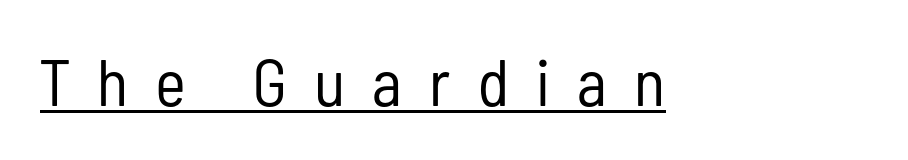
The lettering stays uniformly vertical, giving the passage a roman look. Inter-character spacing is expanded well beyond the font's built-in metrics. You can see a thin bar hugging the bottom of the glyphs. The passage shown is typed in a proportional face where columns would drift. Is the stroke heavy? The answer is a plain regular-or-lighter.
